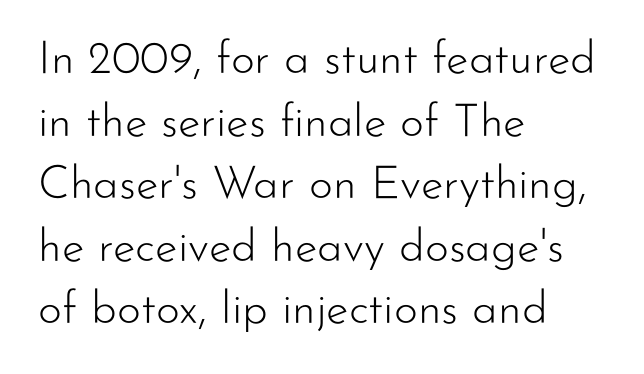
{"serif": "no", "italic": "no", "bold": "no", "weight": "light", "width": "normal", "stroke_contrast": "low", "x_height": "small", "monospaced": "no", "underline": "no", "align": "left", "line_spacing": "normal", "line_spacing_ratio": 1.36, "letter_spacing": "normal", "letter_spacing_em": 0.0, "glyph_px": 46}
